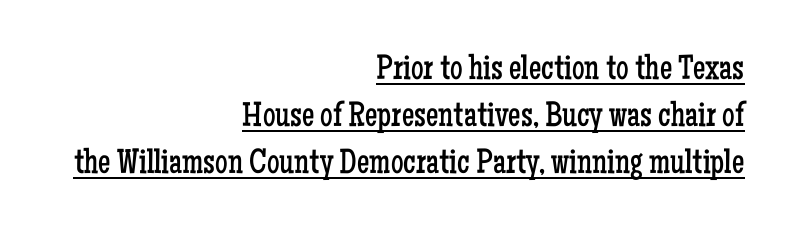
Observe the serifs anchoring each vertical stroke in this sample. Leftover space on each line is placed entirely before the opening word. The type is set solid horizontally, with unmodified tracking. The passage shown is not bold in any degree. Looks like regular typesetting: each glyph gets only the width it needs.
